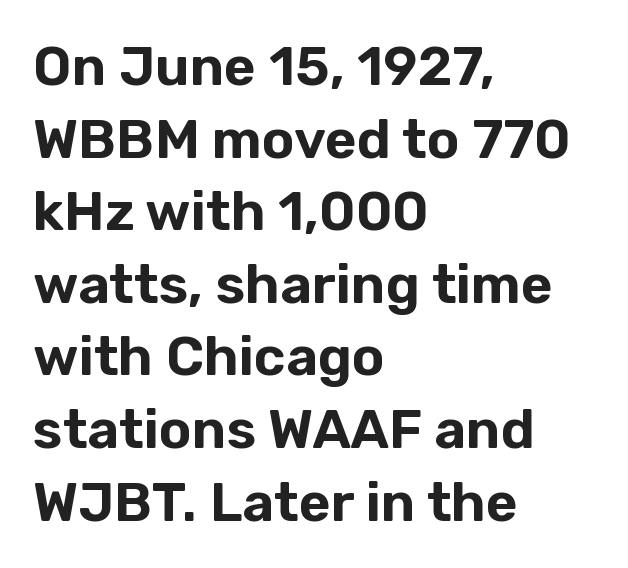
{"serif": "no", "italic": "no", "width": "normal", "stroke_contrast": "low", "x_height": "medium", "monospaced": "no", "underline": "no", "align": "left", "line_spacing": "normal", "line_spacing_ratio": 1.32, "letter_spacing": "normal", "letter_spacing_em": 0.0, "glyph_px": 55}
